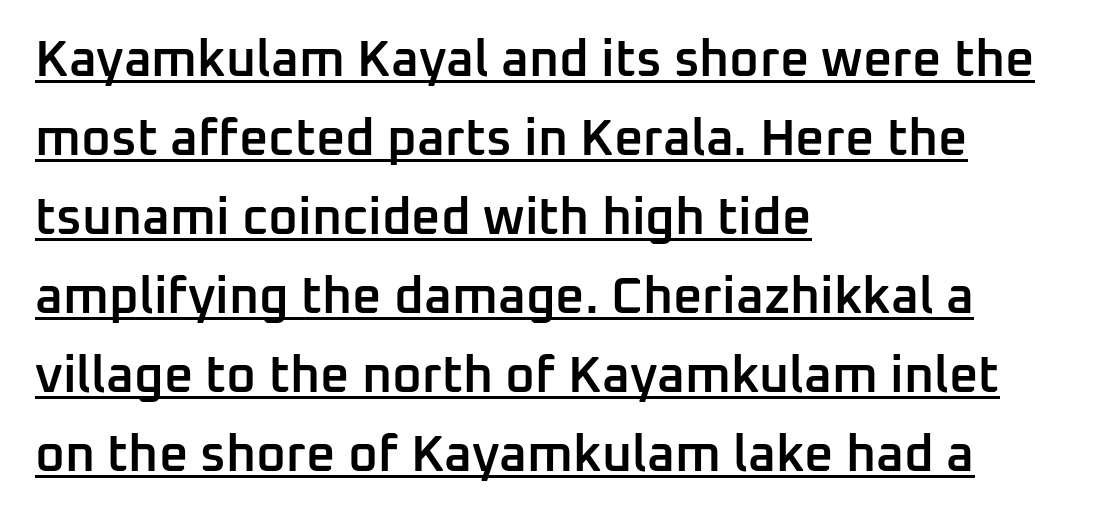
I'd call this a sans setting — the letters go barefoot. Ascenders rise straight up at ninety degrees. A typesetter would call this leading conventional body-copy spacing. Caption: standard tracking, unaltered.
